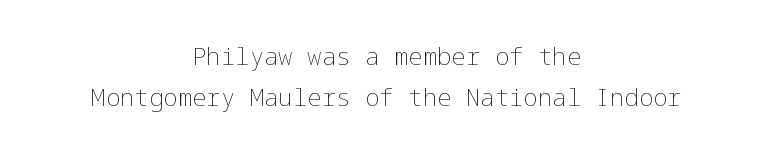
{"italic": "no", "bold": "no", "underline": "no", "align": "center", "line_spacing_ratio": 1.71, "letter_spacing": "normal", "letter_spacing_em": 0.0, "glyph_px": 24}
